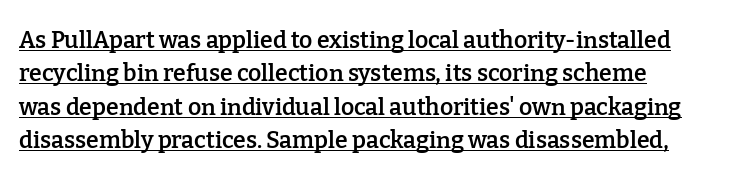
Underlined type. The strokes are fattened partway — semibold, not bold. Students, observe: this is what conventionally led text looks like. This rendering leaves character spacing at its baseline value. When letters stand straight like this, we call the style roman or upright. The lines are quadded left.
